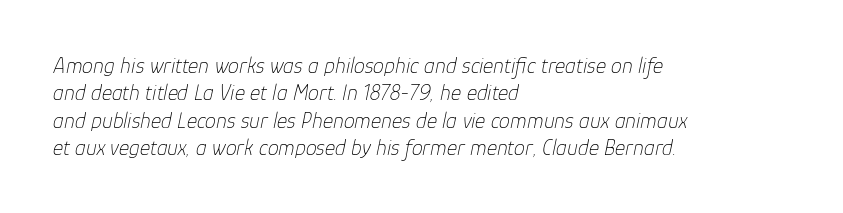
Q: Is the text bold? A: No.
Q: Is the text italic (slanted)? A: Yes, it leans right by about 12 degrees.
Q: Is the text underlined? A: No.
Q: How is the paragraph aligned? A: Left-aligned.
Q: Is the spacing between letters normal or unusually wide? A: Normal.
